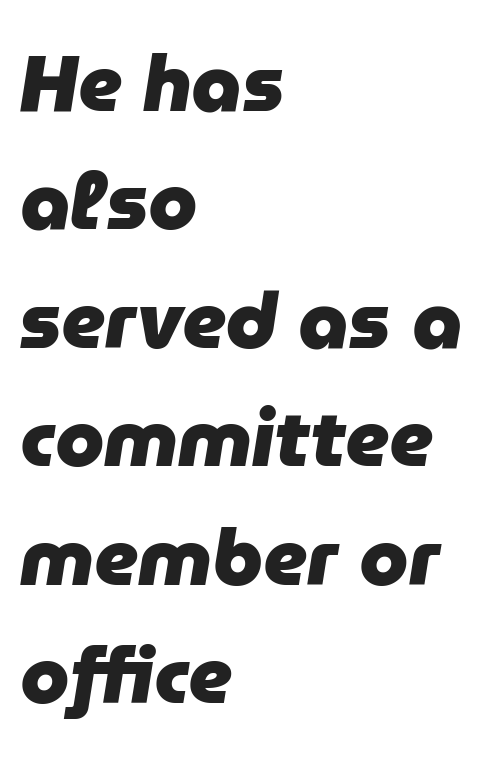
Q: Is the text bold? A: Yes.
Q: Is the text italic (slanted)? A: Yes, it leans right by about 9 degrees.
Q: Is the text underlined? A: No.
Q: How is the paragraph aligned? A: Left-aligned.
Q: Is the spacing between letters normal or unusually wide? A: Normal.
Q: Is the spacing between lines tight, normal or loose? A: Normal.
Q: Width (condensed, normal, or wide)? A: Normal.
Q: Stroke contrast? A: Low.
Q: x-height? A: Medium.
Q: Monospaced? A: No.
